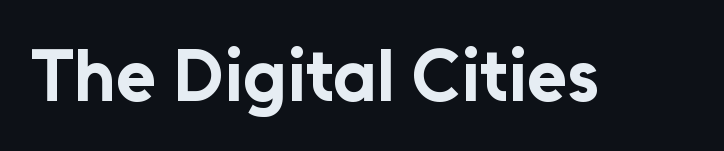
{"serif": "no", "italic": "no", "bold": "yes", "weight": "bold", "width": "normal", "stroke_contrast": "low", "x_height": "medium", "monospaced": "no", "underline": "no", "letter_spacing": "normal", "letter_spacing_em": 0.0, "glyph_px": 73}
